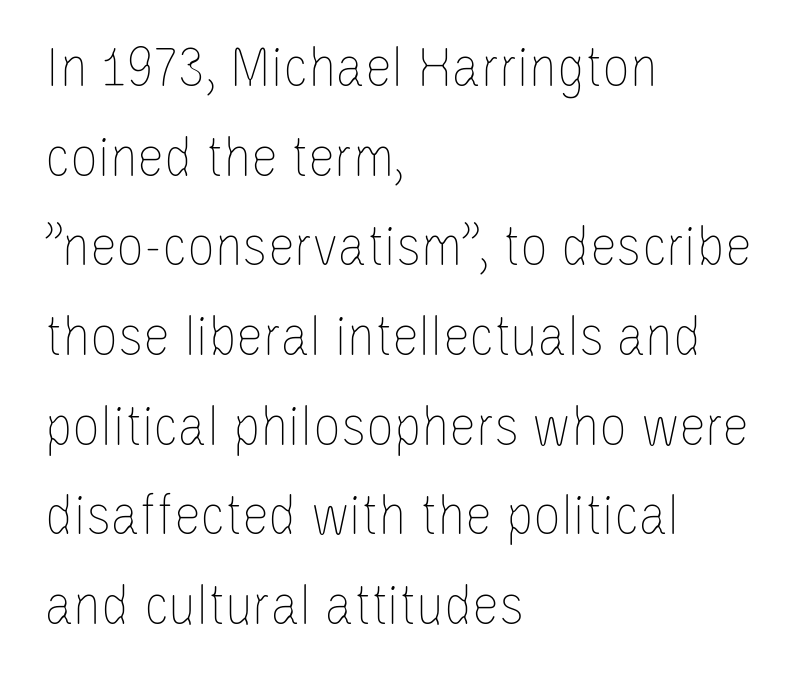
The image shows 61 px thin, condensed type, upright; set left-aligned, normal line spacing (1.47x), normal letter spacing, not underlined; low stroke contrast and a large x-height.
